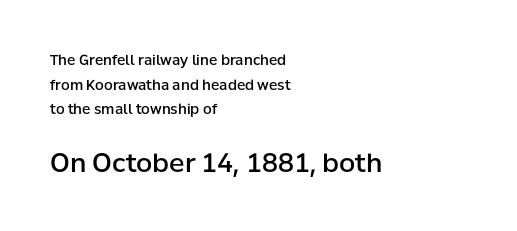
{"italic": "no", "bold": "semi", "underline": "no", "align": "left", "line_spacing_ratio": 1.76, "letter_spacing": "normal", "letter_spacing_em": 0.0, "larger_block": "second", "size_ratio": 1.86, "glyph_px": 26}
